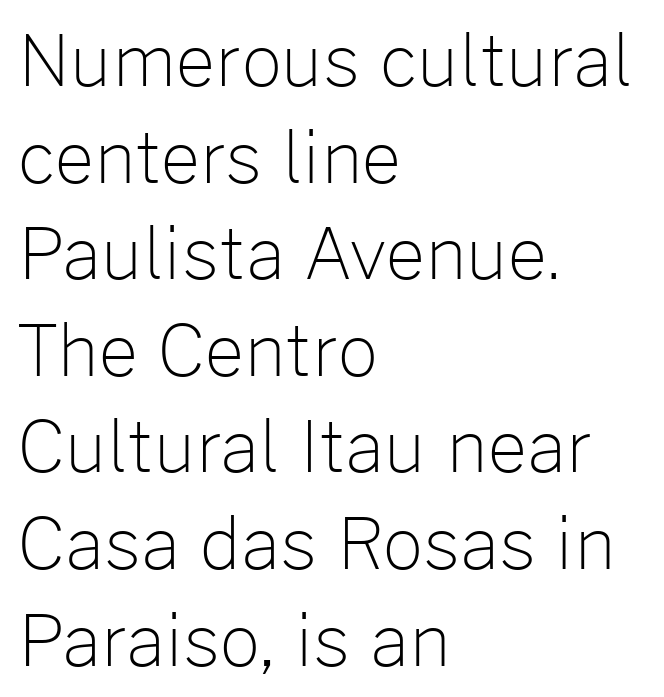
The image shows 70 px light sans-serif type, upright; set left-aligned, normal line spacing (1.38x), normal letter spacing, not underlined; low stroke contrast and a medium x-height.
